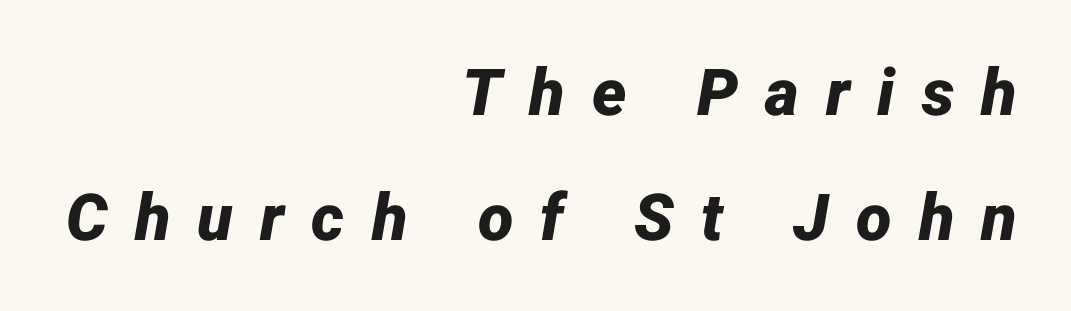
{"italic": "yes", "lean": "right", "slant_degrees": 12, "bold": "yes", "weight": "bold", "width": "normal", "stroke_contrast": "low", "x_height": "medium", "monospaced": "no", "underline": "no", "align": "right", "line_spacing": "loose", "line_spacing_ratio": 1.93, "letter_spacing": "wide", "letter_spacing_em": 0.42, "glyph_px": 65}
